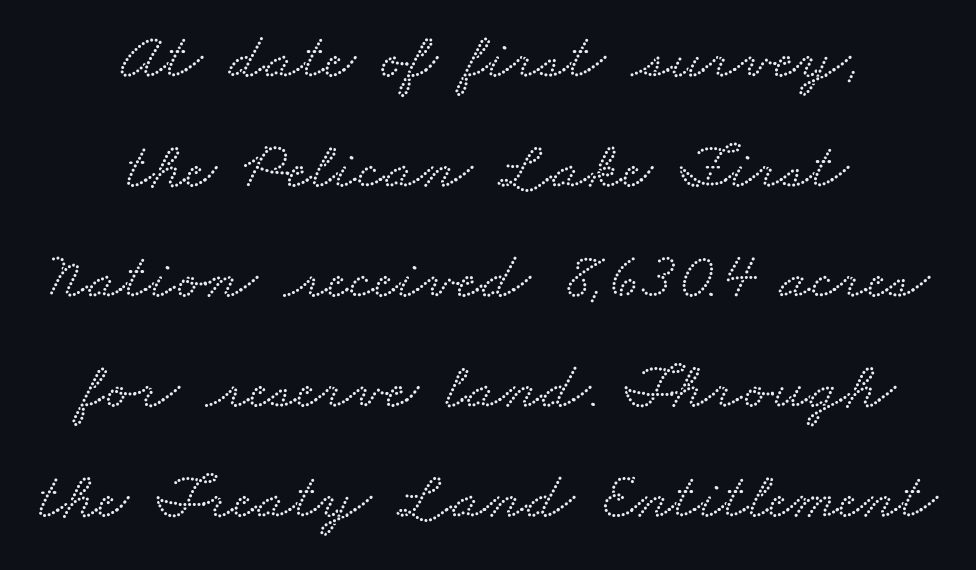
{"serif": "yes", "width": "wide", "stroke_contrast": "low", "x_height": "small", "monospaced": "no", "underline": "no", "align": "center", "line_spacing": "normal", "line_spacing_ratio": 1.64, "letter_spacing": "normal", "letter_spacing_em": 0.0, "glyph_px": 67}
